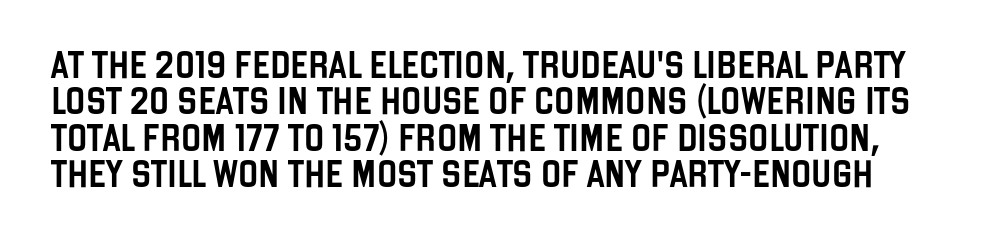
In terms of letterspacing, this is plain default setting. No italicization has been applied; the sample stays upright. This block has exactly the height ordinary leading produces. Quick note: underline off.
